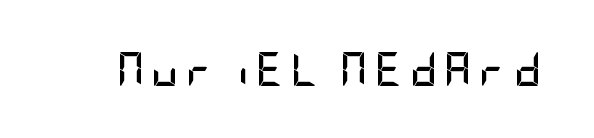
The passage shown is typeset with a sans-serif family. A typesetter would call this heavily tracked-out type. Strong, thick strokes mark this as bold type. The lettering stays uniformly vertical, giving the passage a roman look. This rendering features lettering with no underline.
